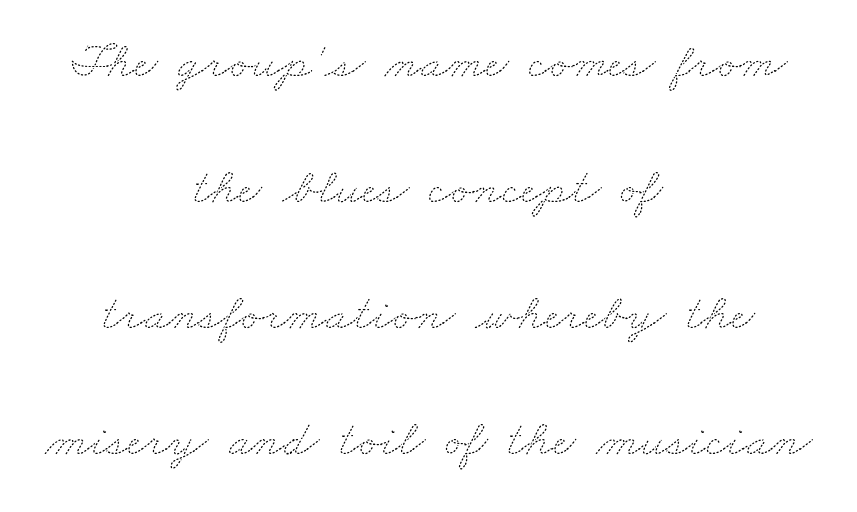
{"bold": "no", "weight": "thin", "width": "wide", "stroke_contrast": "medium", "x_height": "small", "monospaced": "no", "underline": "no", "align": "center", "line_spacing": "loose", "line_spacing_ratio": 2.47, "letter_spacing": "normal", "letter_spacing_em": 0.0, "glyph_px": 51}
